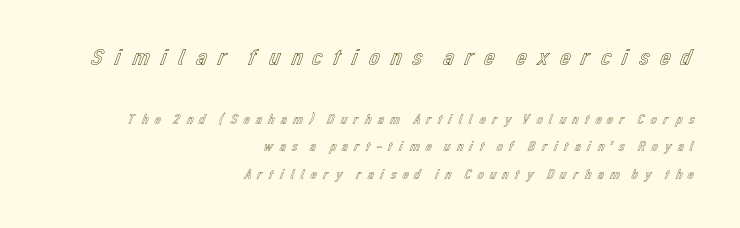
Q: Is the text italic (slanted)? A: Yes.
Q: Is the text underlined? A: No.
Q: How is the paragraph aligned? A: Right-aligned.
Q: Is the spacing between letters normal or unusually wide? A: Unusually wide.
Q: Is the spacing between lines tight, normal or loose? A: Loose.
Q: Which block of text is set in a larger size, the first (top) or the second (bottom)? A: The first (top) one.
